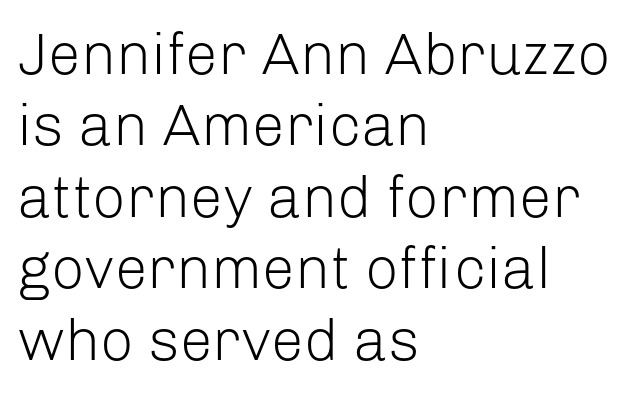
Q: Is the text bold? A: No.
Q: Is the text italic (slanted)? A: No, it is upright.
Q: Is the typeface a serif or a sans-serif typeface? A: Sans-serif.
Q: Is the text underlined? A: No.
Q: How is the paragraph aligned? A: Left-aligned.
Q: Is the spacing between letters normal or unusually wide? A: Normal.
Q: Width (condensed, normal, or wide)? A: Normal.
Q: Stroke contrast? A: Low.
Q: x-height? A: Medium.
Q: Monospaced? A: No.
